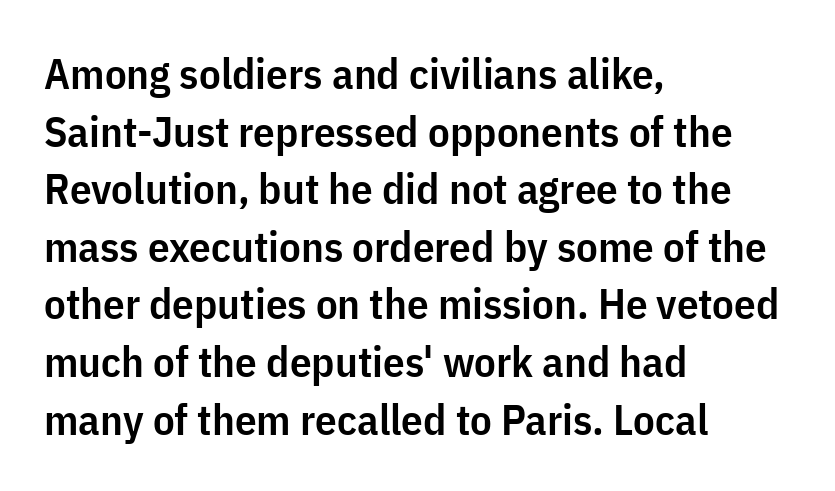
In terms of leading, this rendering sits right in the middle. Character widths vary here, with narrow letters taking less room than wide ones. Typographic density is moderately raised because the face is semibold. This is sans-serif lettering, the kind often seen on screens and signage.
